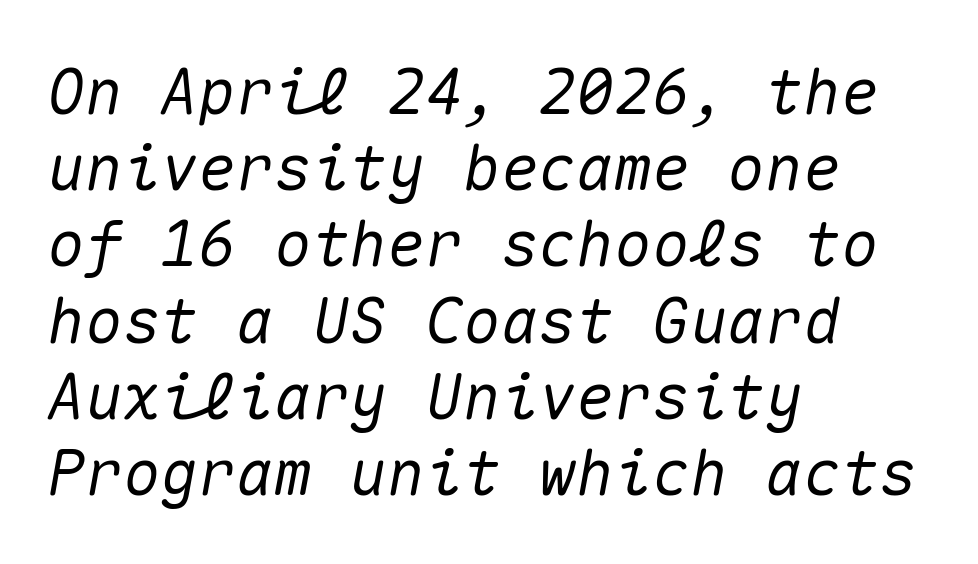
The image shows 63 px text type, italic (leaning right), monospaced; set left-aligned, line spacing 1.21x, normal letter spacing, not underlined; medium stroke contrast and a medium x-height.
